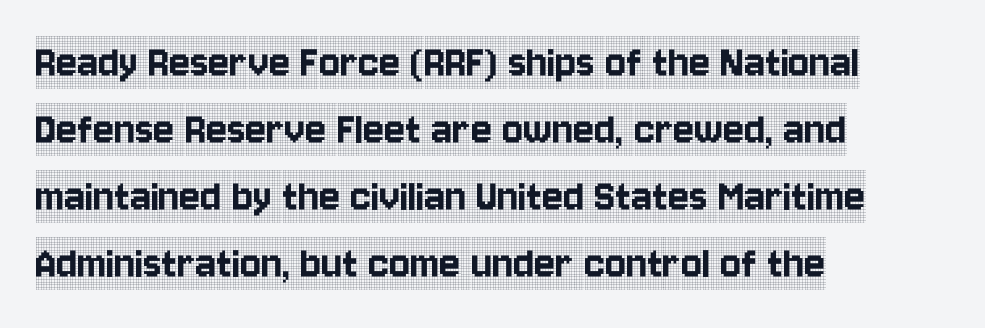
The ragged edge is on the right, which tells us the setting is flush left. Interline gaps are of average width in this sample. Every character sits straight up, as roman type does. A typesetter would call this zero additional tracking.
